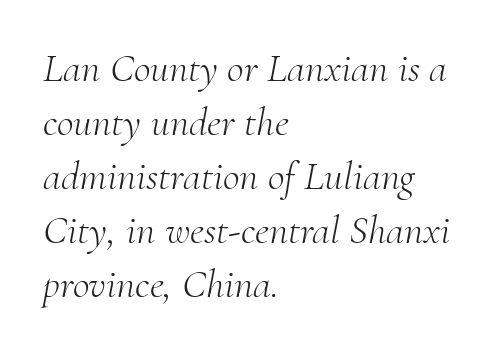
The image shows 41 px light serif type, italic (leaning right); set left-aligned, normal line spacing (1.32x), normal letter spacing, not underlined; medium stroke contrast and a small x-height.
